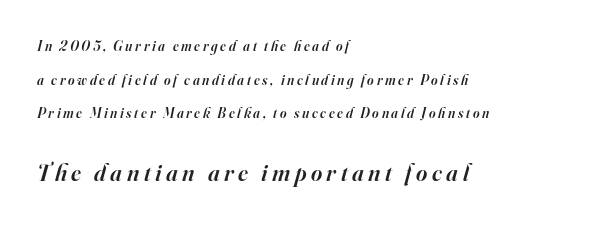
{"italic": "yes", "lean": "right", "slant_degrees": 16, "bold": "semi", "underline": "no", "align": "left", "line_spacing": "loose", "line_spacing_ratio": 2.41, "larger_block": "second", "size_ratio": 1.71, "glyph_px": 24}
